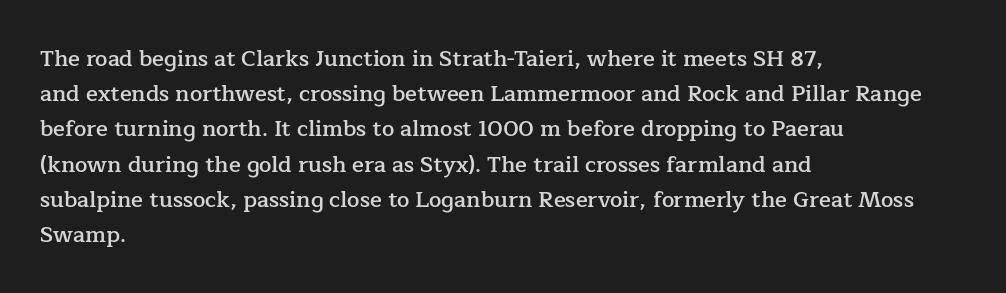
The image shows 22 px text type, upright; set left-aligned, normal line spacing (1.6x), normal letter spacing, not underlined.
